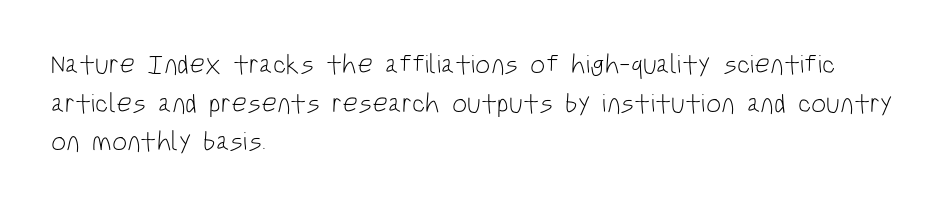
Q: Is the text bold? A: No.
Q: Is the text italic (slanted)? A: No, it is upright.
Q: Is the text underlined? A: No.
Q: How is the paragraph aligned? A: Left-aligned.
Q: Is the spacing between letters normal or unusually wide? A: Normal.
Q: Is the spacing between lines tight, normal or loose? A: Normal.
